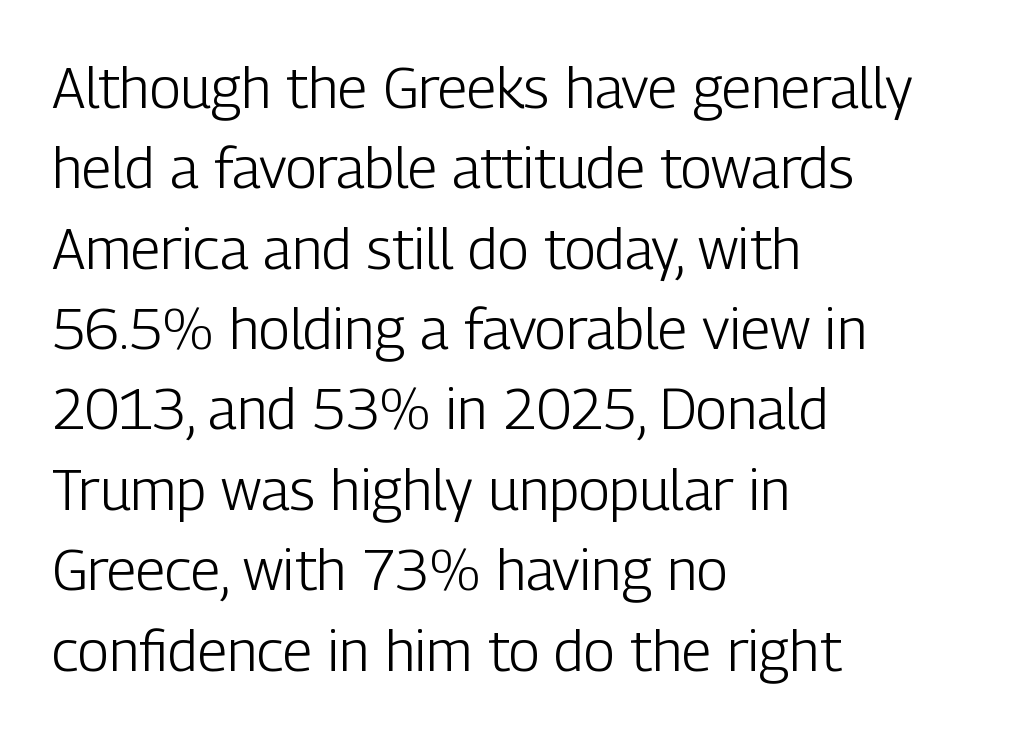
Q: Is the text bold? A: No.
Q: Is the text italic (slanted)? A: No, it is upright.
Q: Is the typeface a serif or a sans-serif typeface? A: Sans-serif.
Q: Is the text underlined? A: No.
Q: How is the paragraph aligned? A: Left-aligned.
Q: Is the spacing between letters normal or unusually wide? A: Normal.
Q: Is the spacing between lines tight, normal or loose? A: Normal.
Q: Width (condensed, normal, or wide)? A: Condensed.
Q: Stroke contrast? A: Low.
Q: x-height? A: Medium.
Q: Monospaced? A: No.
